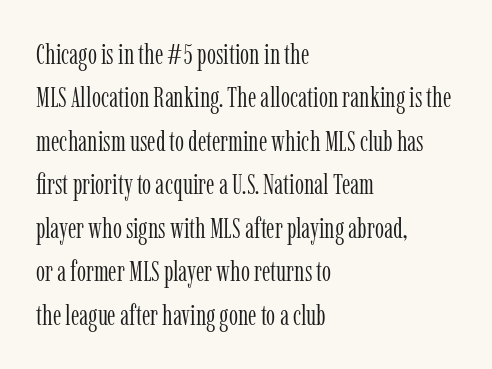
The typesetter chose a ragged-right arrangement here. Compared with typical paragraphs, the rows here are spaced about the same. This sample uses a serif face. Just letters on the line, the space beneath them empty. Does extra space separate the letters? No, they use regular spacing. The type sits square on the baseline with zero lean.
